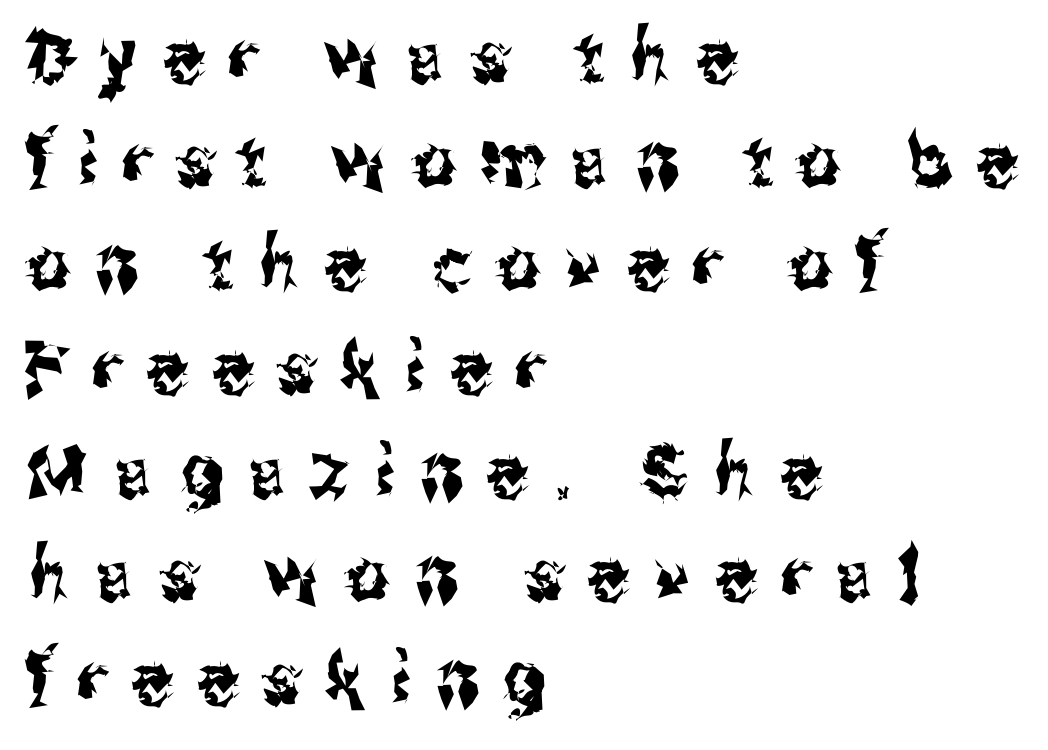
Unlike a traditional serif, this face leaves its strokes unadorned. The compositor pushed each line to the left boundary. Rule under the text: the space is simply empty. The rendering uses natural spacing where letterforms have individual widths.
